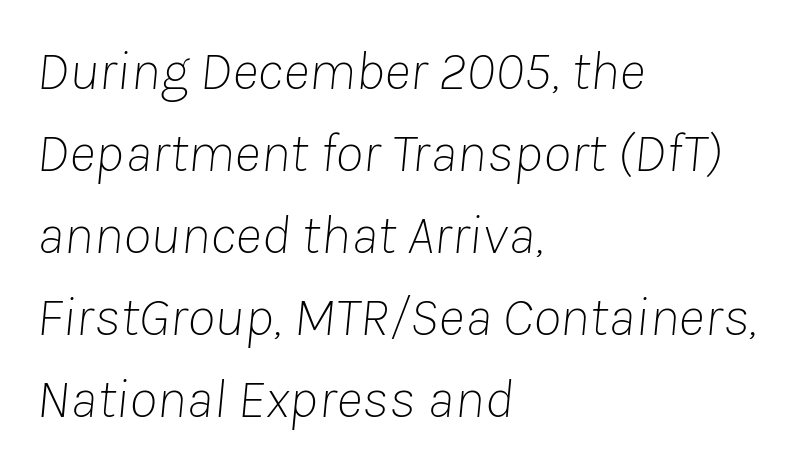
Q: Is the text bold? A: No.
Q: Is the text italic (slanted)? A: Yes, it leans right by about 8 degrees.
Q: Is the text underlined? A: No.
Q: How is the paragraph aligned? A: Left-aligned.
Q: Is the spacing between letters normal or unusually wide? A: Normal.
Q: Is the spacing between lines tight, normal or loose? A: Normal.
Q: Width (condensed, normal, or wide)? A: Normal.
Q: Stroke contrast? A: Low.
Q: x-height? A: Medium.
Q: Monospaced? A: No.
